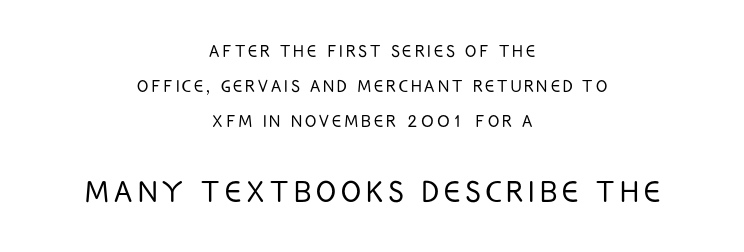
Q: Is the text bold? A: No.
Q: Is the text italic (slanted)? A: No, it is upright.
Q: Is the typeface a serif or a sans-serif typeface? A: Sans-serif.
Q: Is the text underlined? A: No.
Q: How is the paragraph aligned? A: Centered.
Q: Is the spacing between lines tight, normal or loose? A: Normal.
Q: Which block of text is set in a larger size, the first (top) or the second (bottom)? A: The second (bottom) one.
Q: Width (condensed, normal, or wide)? A: Condensed.
Q: Stroke contrast? A: Low.
Q: x-height? A: Large.
Q: Monospaced? A: No.
